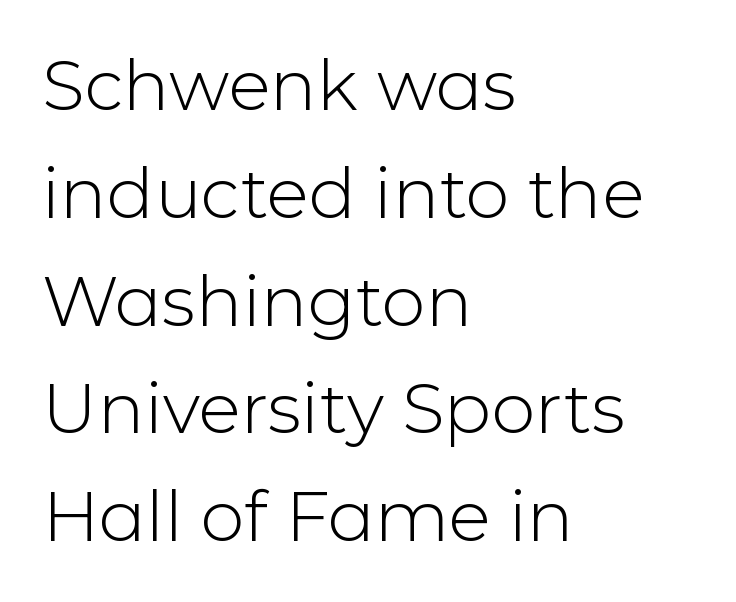
The image shows 70 px light sans-serif type, upright; set left-aligned, normal line spacing (1.54x), normal letter spacing, not underlined; low stroke contrast and a medium x-height.
